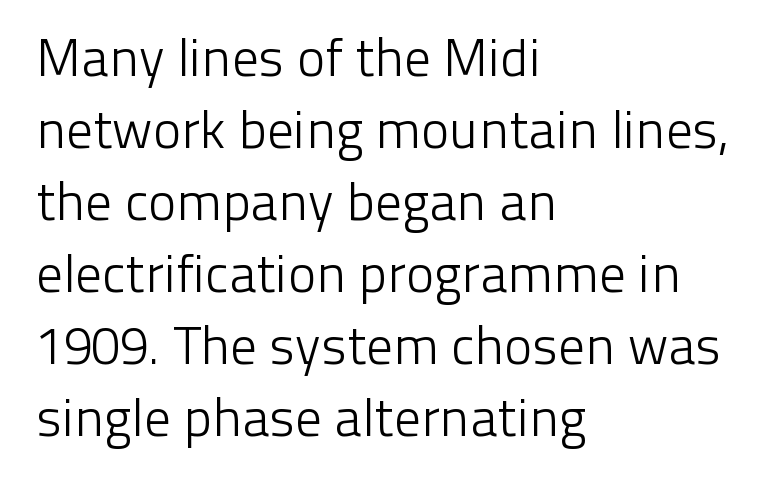
Reading down the block, your eye returns to a fixed left position each line. Anything drawn beneath the words? Only blank space. The characters display no serif detailing; their extremities are plain. The type sits square on the baseline with zero lean. Think of a printed novel: that variable character pitch is what you see here. You could call the tracking neutral — neither tight nor loose.
